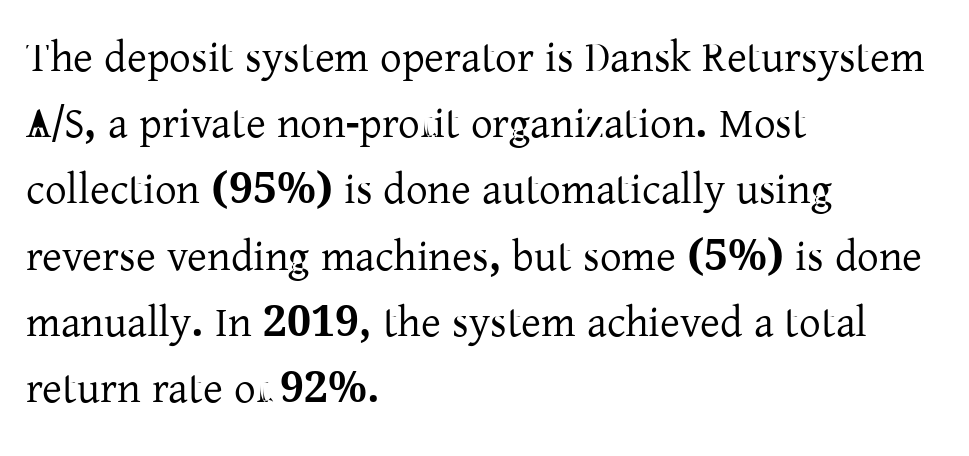
{"serif": "yes", "italic": "no", "width": "normal", "stroke_contrast": "low", "x_height": "medium", "monospaced": "no", "underline": "no", "align": "left", "line_spacing": "normal", "line_spacing_ratio": 1.54, "letter_spacing": "normal", "letter_spacing_em": 0.0, "glyph_px": 43}
